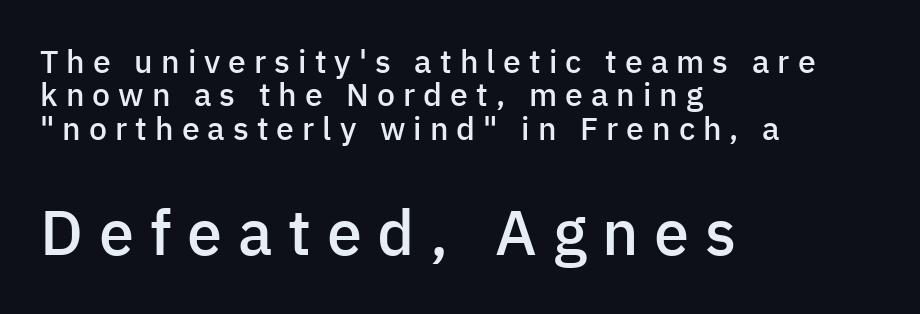
{"serif": "no", "italic": "no", "bold": "semi", "weight": "semibold", "width": "normal", "stroke_contrast": "low", "x_height": "medium", "monospaced": "no", "underline": "no", "align": "left", "line_spacing": "tight", "line_spacing_ratio": 1.04, "letter_spacing": "wide", "letter_spacing_em": 0.25, "larger_block": "second", "size_ratio": 1.97, "glyph_px": 63}
